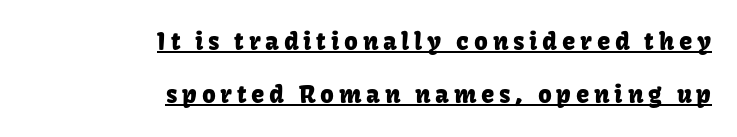
{"italic": "no", "underline": "yes", "align": "right", "line_spacing": "loose", "line_spacing_ratio": 2.21, "letter_spacing": "wide", "letter_spacing_em": 0.2, "glyph_px": 24}
